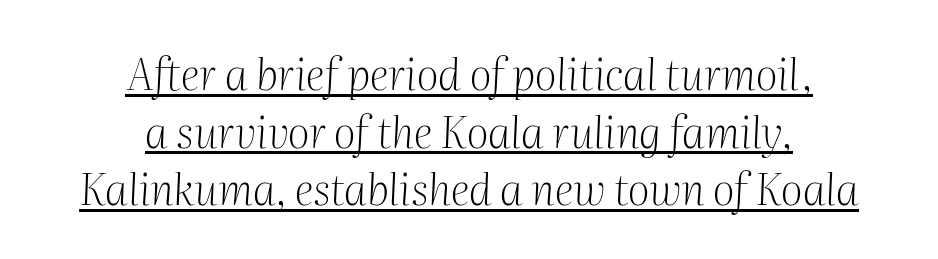
The image shows 43 px light serif type, italic (leaning right); set centered, normal line spacing (1.34x), normal letter spacing, underlined; medium stroke contrast and a medium x-height.
